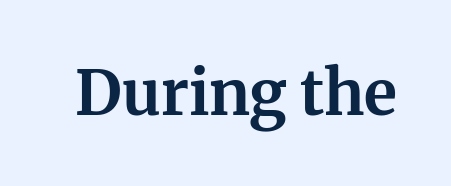
A dark, heavy texture on the line: the type is bold. Italic: no, the glyphs are upright roman. Unmarked baselines from the first word to the last. Letter spacing: default. Character widths vary here, with narrow letters taking less room than wide ones.
